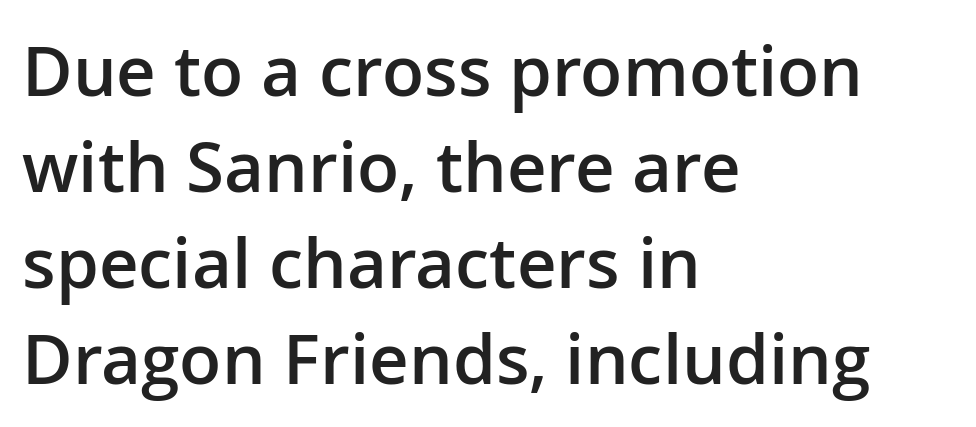
Q: Is the text bold? A: Semi-bold.
Q: Is the text italic (slanted)? A: No, it is upright.
Q: Is the typeface a serif or a sans-serif typeface? A: Sans-serif.
Q: Is the text underlined? A: No.
Q: How is the paragraph aligned? A: Left-aligned.
Q: Is the spacing between letters normal or unusually wide? A: Normal.
Q: Is the spacing between lines tight, normal or loose? A: Normal.
Q: Width (condensed, normal, or wide)? A: Normal.
Q: Stroke contrast? A: Low.
Q: x-height? A: Medium.
Q: Monospaced? A: No.
